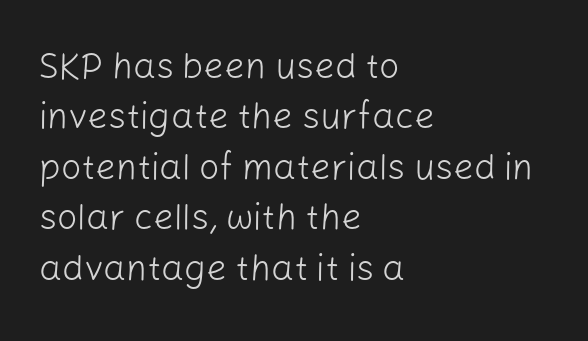
{"serif": "no", "italic": "no", "bold": "no", "weight": "light", "width": "normal", "stroke_contrast": "low", "x_height": "medium", "monospaced": "no", "underline": "no", "align": "left", "line_spacing": "normal", "line_spacing_ratio": 1.4, "letter_spacing": "normal", "letter_spacing_em": 0.0, "glyph_px": 36}
